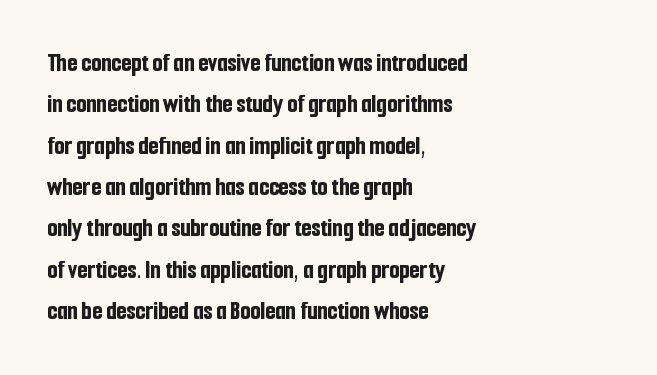
{"italic": "no", "bold": "yes", "underline": "no", "align": "left", "line_spacing": "normal", "line_spacing_ratio": 1.59, "letter_spacing": "normal", "letter_spacing_em": 0.0, "glyph_px": 26}
